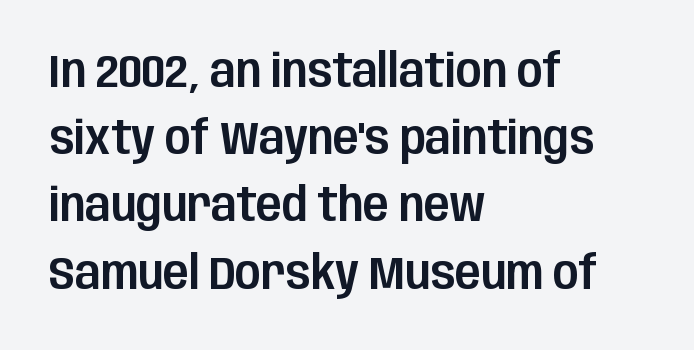
Q: Is the text italic (slanted)? A: No, it is upright.
Q: Is the typeface a serif or a sans-serif typeface? A: Sans-serif.
Q: Is the text underlined? A: No.
Q: How is the paragraph aligned? A: Left-aligned.
Q: Is the spacing between letters normal or unusually wide? A: Normal.
Q: Is the spacing between lines tight, normal or loose? A: Normal.
Q: Width (condensed, normal, or wide)? A: Condensed.
Q: Stroke contrast? A: Low.
Q: x-height? A: Large.
Q: Monospaced? A: No.
